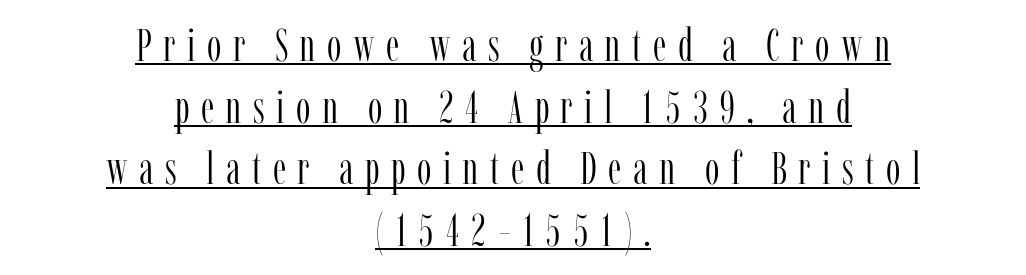
The face used here is proportionally spaced, like ordinary book or web type. The strokes carry an ordinary text weight at most. Someone cranked the tracking dial way up on this one. The face used here is seriffed, in the tradition of book romans. Caption: multi-line text, centered on the measure.
